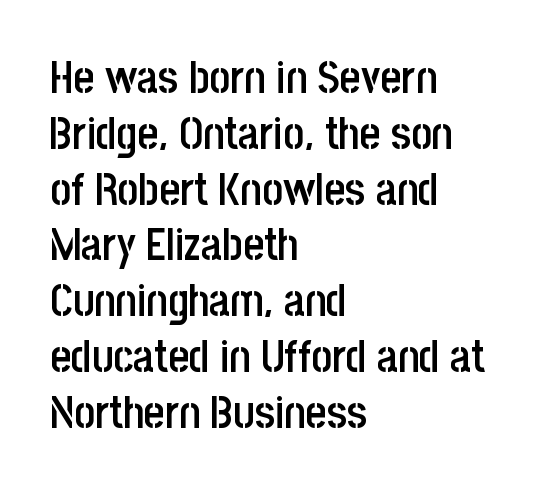
Q: Is the text bold? A: Semi-bold.
Q: Is the text italic (slanted)? A: No, it is upright.
Q: Is the typeface a serif or a sans-serif typeface? A: Sans-serif.
Q: Is the text underlined? A: No.
Q: How is the paragraph aligned? A: Left-aligned.
Q: Is the spacing between letters normal or unusually wide? A: Normal.
Q: Width (condensed, normal, or wide)? A: Condensed.
Q: Stroke contrast? A: Low.
Q: x-height? A: Large.
Q: Monospaced? A: No.
